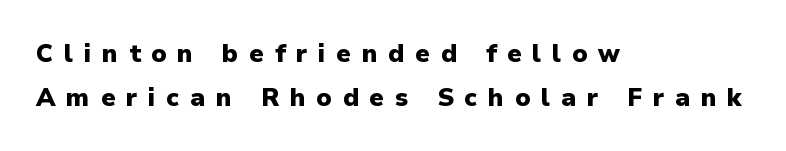
The image shows 25 px bold type, upright; set left-aligned, line spacing 1.76x, unusually wide letter spacing (+0.43 em), not underlined.
